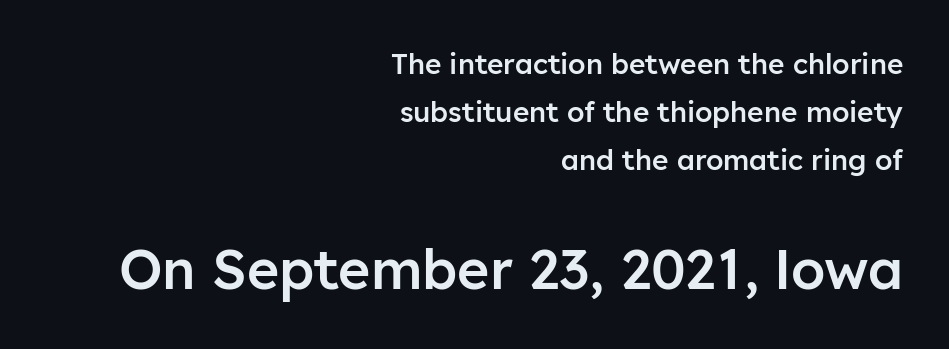
{"serif": "no", "italic": "no", "bold": "semi", "weight": "semibold", "width": "normal", "stroke_contrast": "low", "x_height": "medium", "monospaced": "no", "underline": "no", "align": "right", "line_spacing_ratio": 1.71, "letter_spacing": "normal", "letter_spacing_em": 0.0, "larger_block": "second", "size_ratio": 1.96, "glyph_px": 55}
